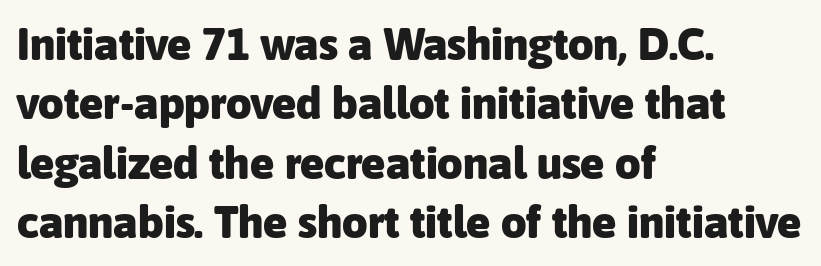
{"serif": "no", "italic": "no", "bold": "yes", "weight": "heavy", "width": "normal", "stroke_contrast": "low", "x_height": "medium", "monospaced": "no", "underline": "no", "align": "left", "line_spacing": "normal", "line_spacing_ratio": 1.32, "letter_spacing": "normal", "letter_spacing_em": 0.0, "glyph_px": 45}
